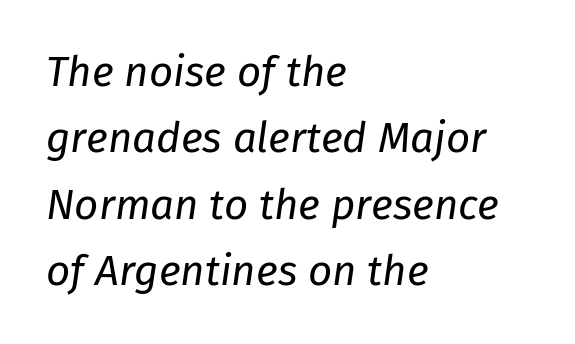
The rag falls on the right side of this text block. Looks like regular typesetting: each glyph gets only the width it needs. Nobody touched the tracking dial on this one. These lines were composed using italics. Each row of text sits above clean, open space.
